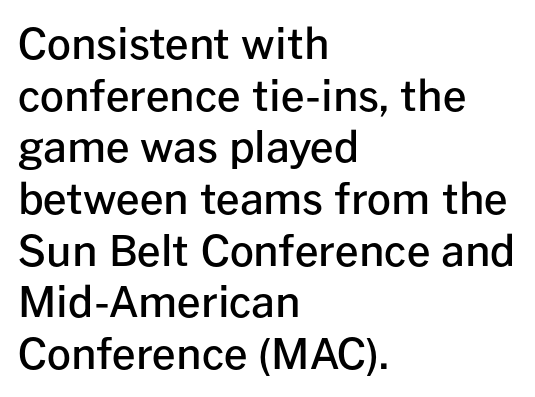
Letters rest on an invisible, unmarked baseline. Upright lettering throughout. Each letter keeps its own natural width here, so spacing adapts to shape. Classification — sans serif.
